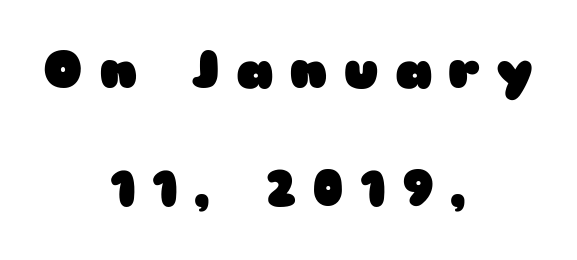
{"serif": "no", "italic": "no", "bold": "yes", "weight": "heavy", "width": "wide", "stroke_contrast": "low", "x_height": "medium", "monospaced": "no", "underline": "no", "align": "center", "line_spacing": "loose", "line_spacing_ratio": 2.24, "letter_spacing": "wide", "letter_spacing_em": 0.3, "glyph_px": 53}
